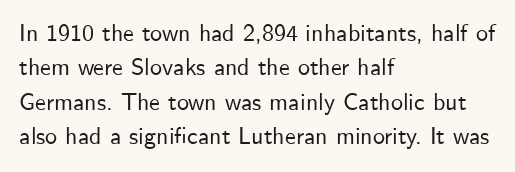
Q: Is the text italic (slanted)? A: No, it is upright.
Q: Is the text underlined? A: No.
Q: How is the paragraph aligned? A: Left-aligned.
Q: Is the spacing between letters normal or unusually wide? A: Normal.
Q: Is the spacing between lines tight, normal or loose? A: Normal.
